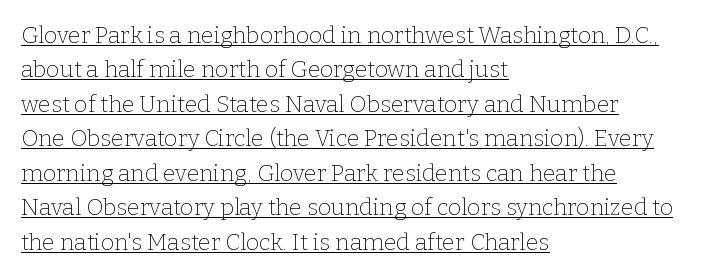
{"italic": "no", "bold": "no", "underline": "yes", "align": "left", "line_spacing": "normal", "line_spacing_ratio": 1.5, "letter_spacing": "normal", "letter_spacing_em": 0.0, "glyph_px": 23}
